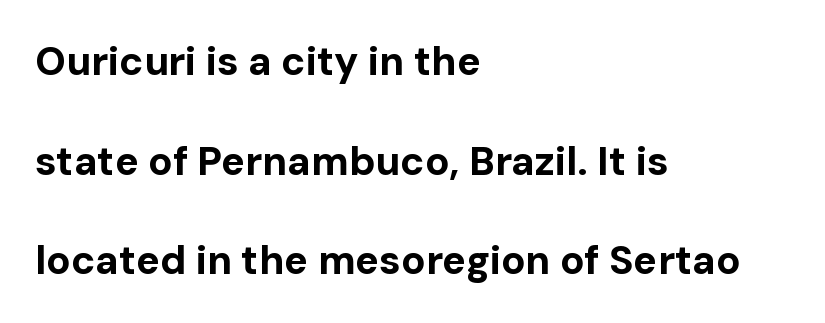
The image shows 40 px bold sans-serif type, upright; set left-aligned, loose line spacing (2.49x), normal letter spacing, not underlined; low stroke contrast and a medium x-height.
